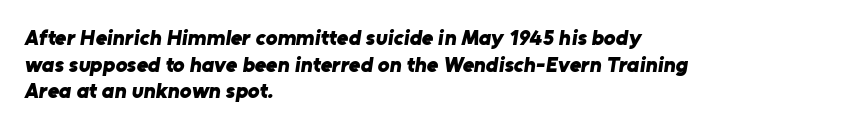
The image shows 22 px bold type; set left-aligned, line spacing 1.21x, normal letter spacing, not underlined.
